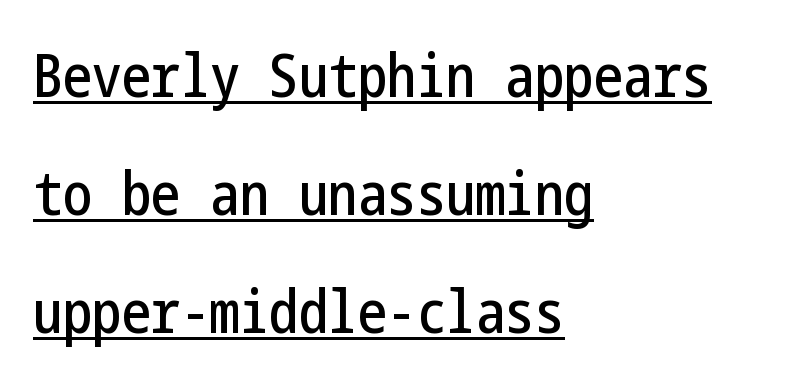
Summary of vertical rhythm: relaxed, with wide interline spacing. When letters stand straight like this, we call the style roman or upright. Does the type have serifs? No, each stem ends abruptly. Glyph-to-glyph distance matches everyday printed text.
